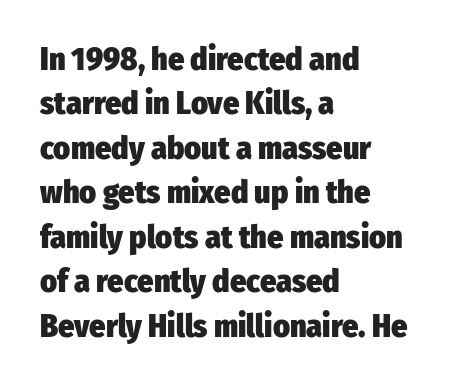
The image shows 32 px heavy, condensed sans-serif type, upright; set left-aligned, normal line spacing (1.39x), normal letter spacing, not underlined; low stroke contrast and a medium x-height.
